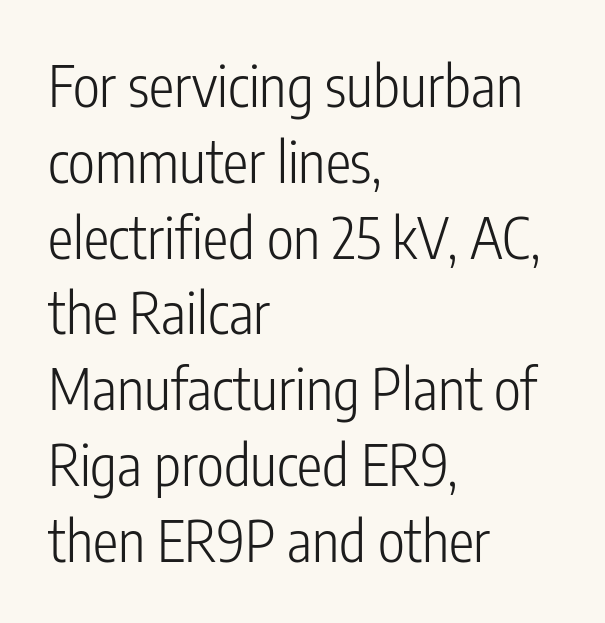
{"serif": "no", "italic": "no", "bold": "no", "weight": "light", "width": "condensed", "stroke_contrast": "low", "x_height": "medium", "monospaced": "no", "underline": "no", "align": "left", "line_spacing": "normal", "line_spacing_ratio": 1.33, "letter_spacing": "normal", "letter_spacing_em": 0.0, "glyph_px": 57}
